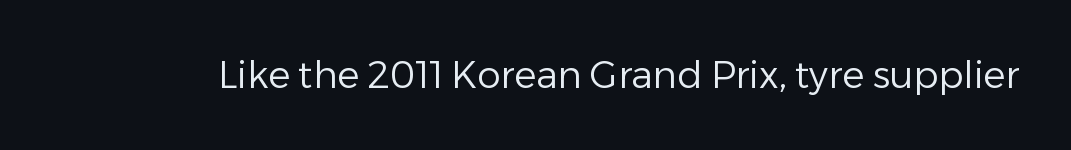
Weight: not bold — regular or lighter. Here the designer chose a conventional face with non-uniform glyph widths. The passage shown is typeset with a sans-serif family. The glyphs are unaccompanied by any horizontal stroke below them. The typography opts for an upright posture over an oblique one. Honestly, the letter spacing is just normal — you wouldn't notice it.
